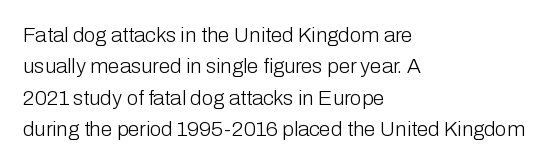
The image shows 21 px text type, upright; set left-aligned, normal line spacing (1.49x), normal letter spacing, not underlined.
